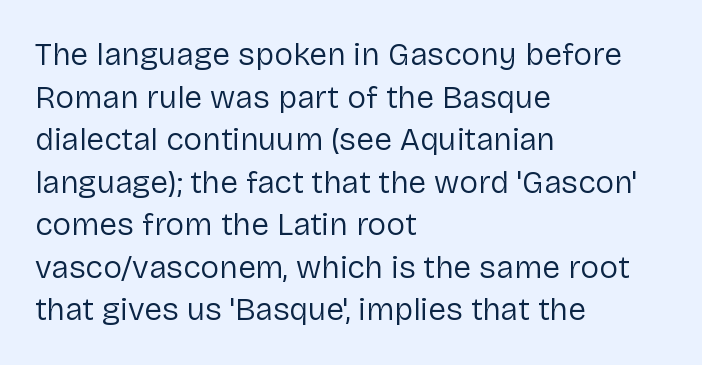
The image shows 32 px regular-weight sans-serif type, upright; set left-aligned, normal line spacing (1.33x), normal letter spacing, not underlined; low stroke contrast and a medium x-height.
